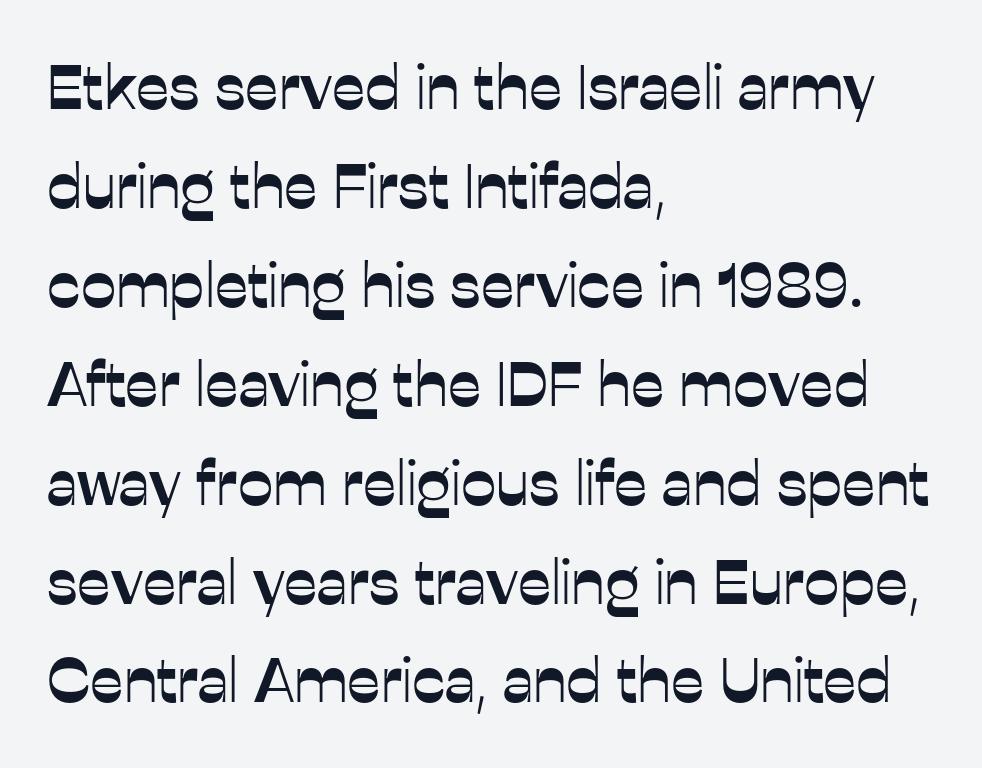
Q: Is the text italic (slanted)? A: No, it is upright.
Q: Is the typeface a serif or a sans-serif typeface? A: Sans-serif.
Q: Is the text underlined? A: No.
Q: How is the paragraph aligned? A: Left-aligned.
Q: Is the spacing between letters normal or unusually wide? A: Normal.
Q: Is the spacing between lines tight, normal or loose? A: Normal.
Q: Width (condensed, normal, or wide)? A: Normal.
Q: Stroke contrast? A: Low.
Q: x-height? A: Medium.
Q: Monospaced? A: No.
